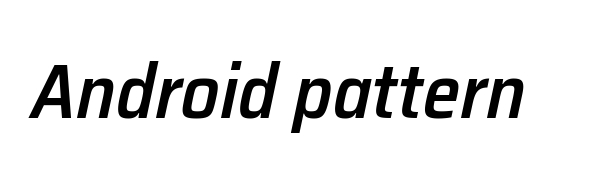
{"italic": "yes", "lean": "right", "slant_degrees": 12, "bold": "semi", "weight": "semibold", "width": "normal", "stroke_contrast": "low", "x_height": "medium", "monospaced": "no", "underline": "no", "letter_spacing": "normal", "letter_spacing_em": 0.0, "glyph_px": 76}
